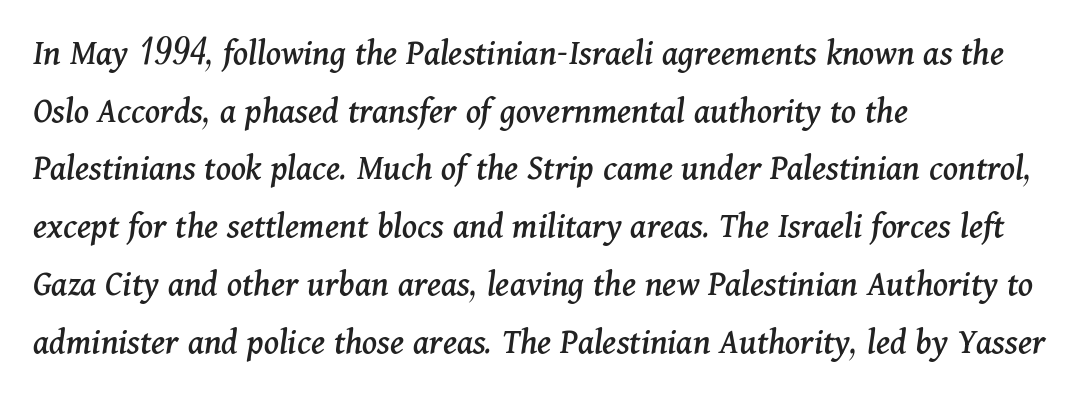
{"serif": "yes", "italic": "yes", "lean": "right", "slant_degrees": 11, "width": "normal", "stroke_contrast": "medium", "x_height": "medium", "monospaced": "no", "underline": "no", "align": "left", "line_spacing": "normal", "line_spacing_ratio": 1.56, "letter_spacing": "normal", "letter_spacing_em": 0.0, "glyph_px": 37}
